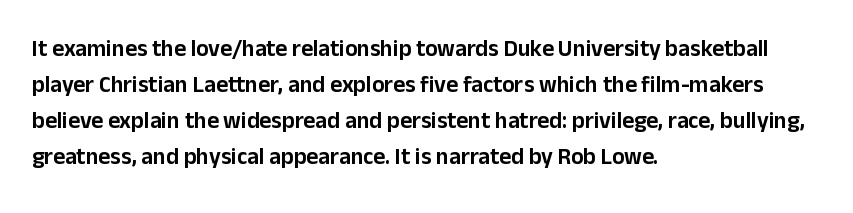
Regular leading. Check under the words: just untouched page. The type is set solid horizontally, with unmodified tracking. The paragraph has a hard left edge and a soft right edge.
